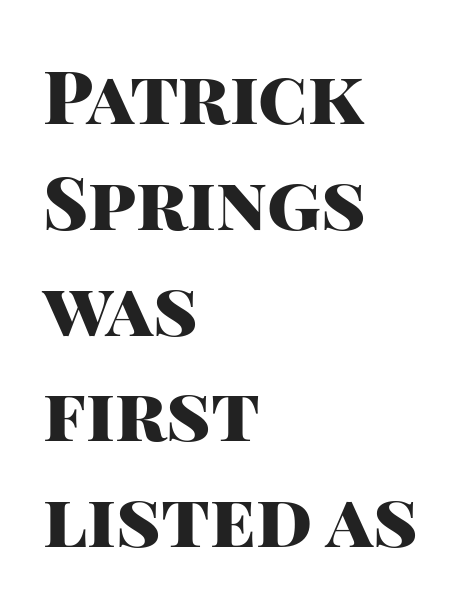
Vertically, the passage feels balanced, rows spaced as you'd expect. The rendering uses a bold face; every stroke is thick and dark. The characters display no serif detailing; their extremities are plain. You could call the tracking neutral — neither tight nor loose. One-word summary of the alignment: left. Underlining? Definitely not there.
